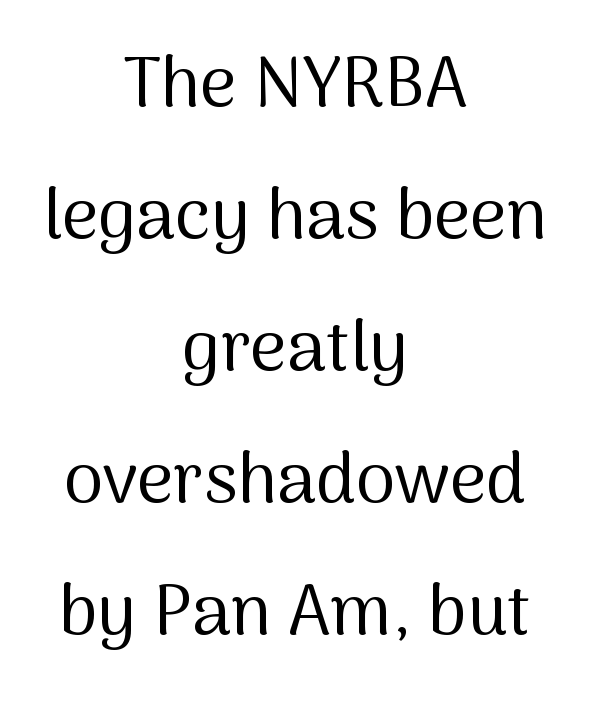
Posture: vertical. The strokes are not fattened; the text isn't bold. Think of a printed novel: that variable character pitch is what you see here. Each word holds together tightly as a unit, with standard inter-letter gaps.
